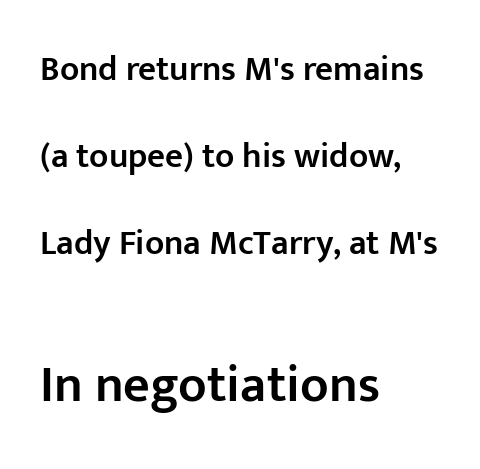
{"serif": "no", "italic": "no", "bold": "semi", "weight": "semibold", "width": "normal", "stroke_contrast": "low", "x_height": "medium", "monospaced": "no", "underline": "no", "align": "left", "line_spacing": "loose", "line_spacing_ratio": 2.48, "letter_spacing": "normal", "letter_spacing_em": 0.0, "larger_block": "second", "size_ratio": 1.49, "glyph_px": 52}
